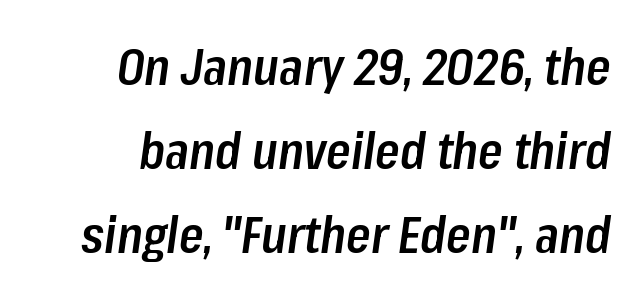
Honestly, the letter spacing is just normal — you wouldn't notice it. Note the varied advance widths — an 'i' is clearly narrower than an 'm'. Successive baselines arrive at the customary interval. The typography opts for an oblique posture over an upright one.
